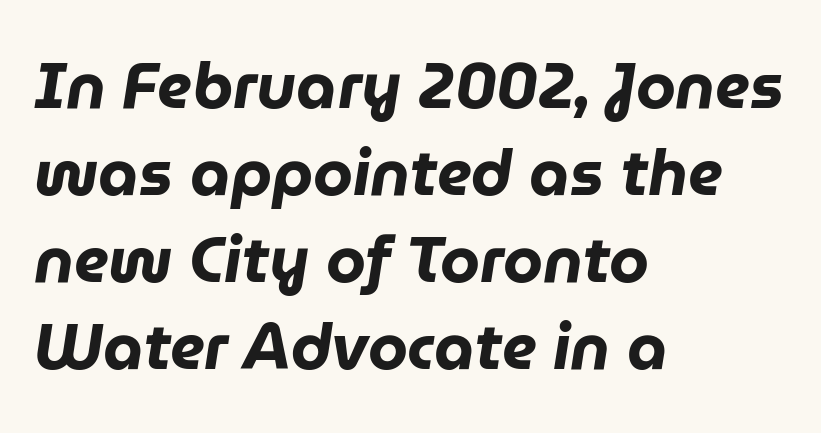
The tracking reads as untouched default to a designer's eye. The glyphs have the mass of a bold cut. These lines were composed using italics. The string is rendered with underlining switched off. The paragraph has a hard left edge and a soft right edge.
